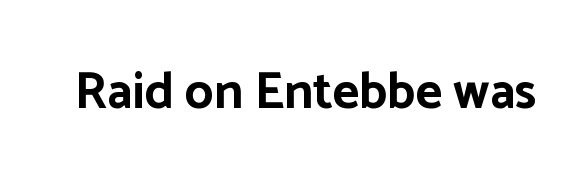
Think of a printed novel: that variable character pitch is what you see here. The specimen omits any rule beneath the text block's lines. Summary of weight: heavy, a full bold. Italic: no, the glyphs are upright roman.
